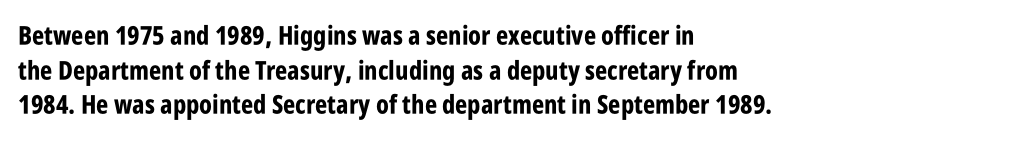
Q: Is the text bold? A: Yes.
Q: Is the text italic (slanted)? A: No, it is upright.
Q: Is the text underlined? A: No.
Q: How is the paragraph aligned? A: Left-aligned.
Q: Is the spacing between letters normal or unusually wide? A: Normal.
Q: Is the spacing between lines tight, normal or loose? A: Normal.
